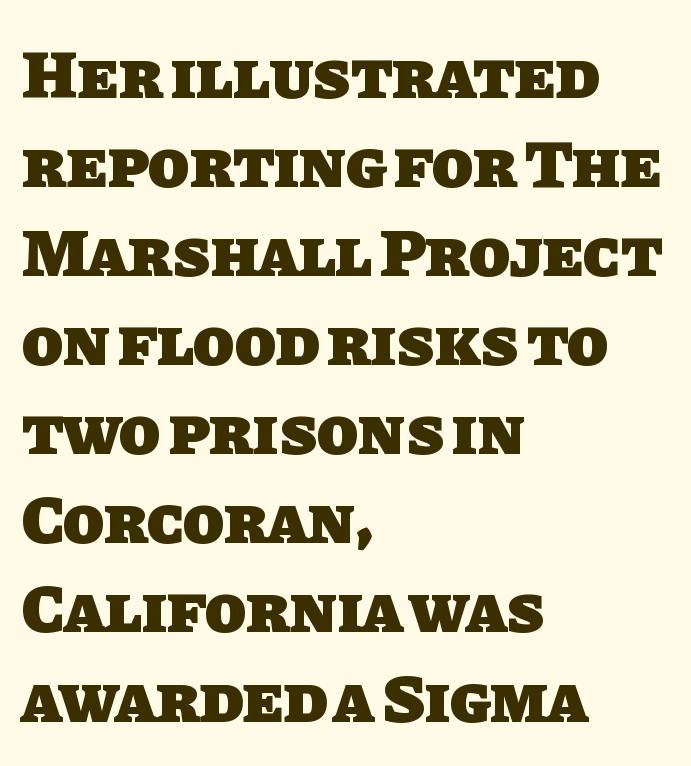
{"serif": "no", "bold": "yes", "weight": "heavy", "width": "normal", "stroke_contrast": "low", "x_height": "large", "monospaced": "no", "underline": "no", "align": "left", "line_spacing": "normal", "line_spacing_ratio": 1.31, "letter_spacing": "normal", "letter_spacing_em": 0.0, "glyph_px": 68}
